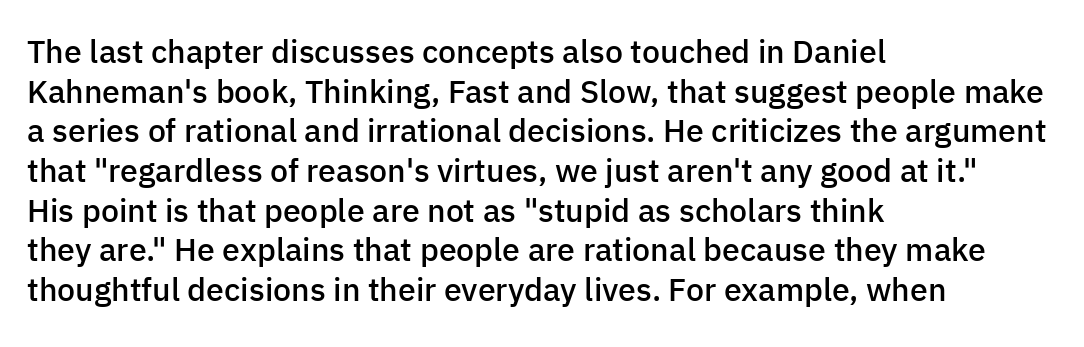
The image shows 32 px semibold sans-serif type, upright; set left-aligned, line spacing 1.24x, normal letter spacing, not underlined; low stroke contrast and a medium x-height.
